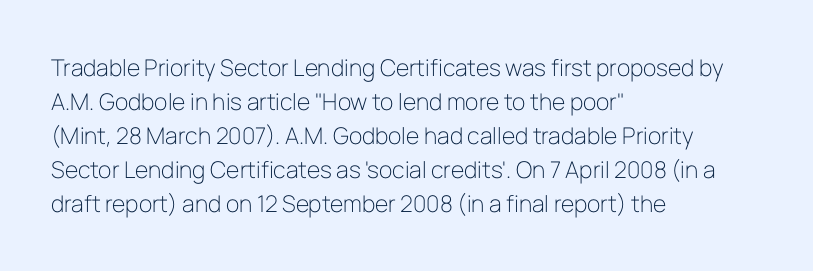
The image shows 23 px text type, upright; set left-aligned, normal line spacing (1.48x), normal letter spacing, not underlined.
